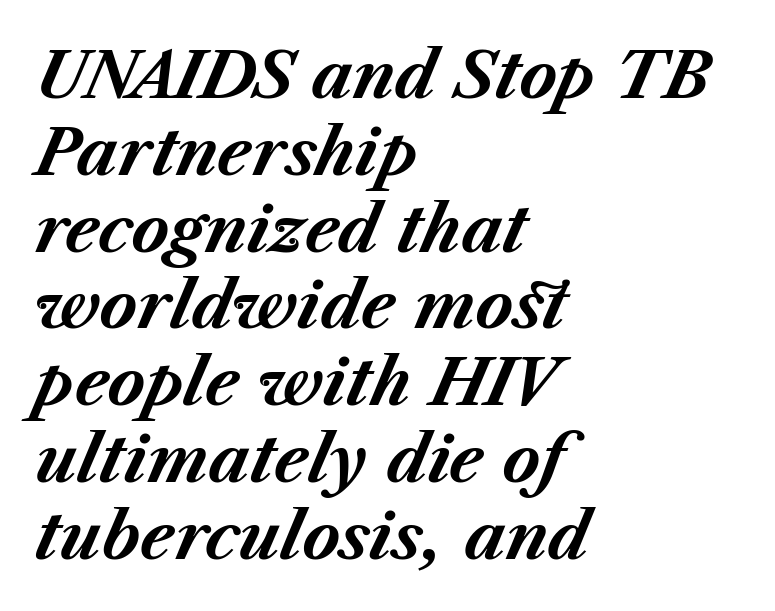
The typography opts for an oblique posture over an upright one. Heft: maximum for text — a bold. The words here are not underlined. These lines are rendered in a variable-pitch font. The type is set solid horizontally, with unmodified tracking.
